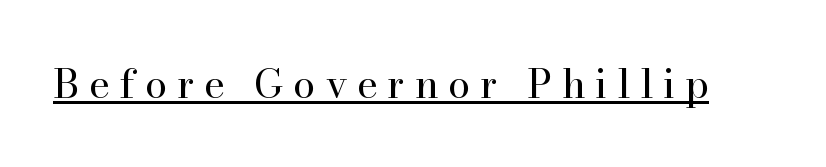
Q: Is the text bold? A: No.
Q: Is the text italic (slanted)? A: No, it is upright.
Q: Is the typeface a serif or a sans-serif typeface? A: Serif.
Q: Is the text underlined? A: Yes.
Q: Is the spacing between letters normal or unusually wide? A: Unusually wide.
Q: Width (condensed, normal, or wide)? A: Normal.
Q: Stroke contrast? A: High.
Q: x-height? A: Small.
Q: Monospaced? A: No.
